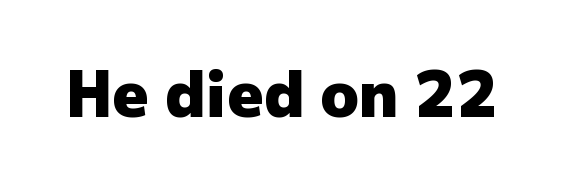
Q: Is the text bold? A: Yes.
Q: Is the text italic (slanted)? A: No, it is upright.
Q: Is the typeface a serif or a sans-serif typeface? A: Sans-serif.
Q: Is the text underlined? A: No.
Q: Is the spacing between letters normal or unusually wide? A: Normal.
Q: Width (condensed, normal, or wide)? A: Normal.
Q: Stroke contrast? A: Low.
Q: x-height? A: Medium.
Q: Monospaced? A: No.
